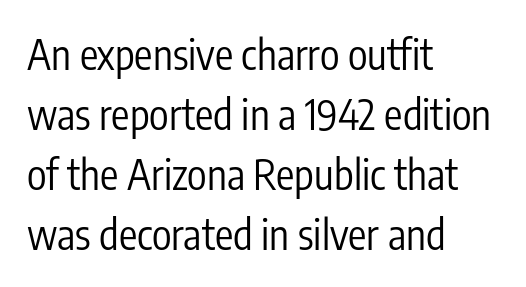
Each new line begins a customary step beneath the previous one. The foot of each line stays bare and open. Compared with a centered layout, this one pins lines to the left instead. Unlike italic type, these characters show no tilt at all. On a weight scale, this lands at 450 or below.
